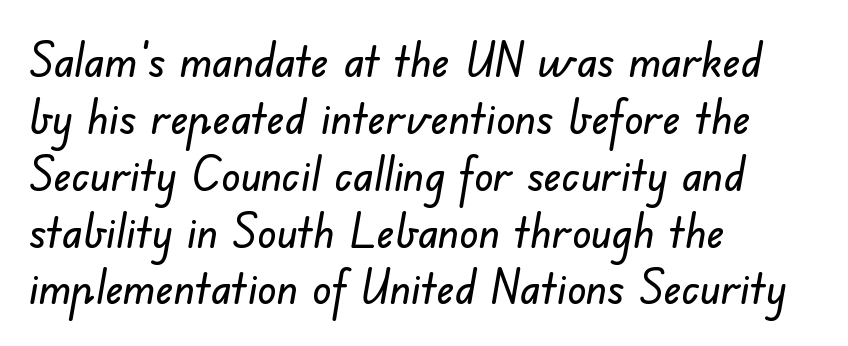
{"serif": "no", "width": "normal", "stroke_contrast": "low", "x_height": "small", "monospaced": "no", "underline": "no", "align": "left", "line_spacing_ratio": 1.21, "letter_spacing": "normal", "letter_spacing_em": 0.0, "glyph_px": 47}
